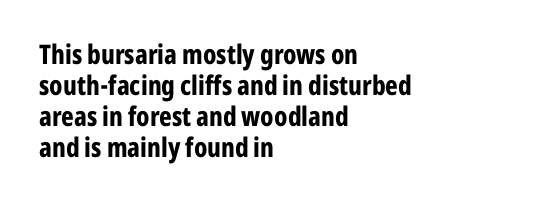
Q: Is the text bold? A: Yes.
Q: Is the text italic (slanted)? A: No, it is upright.
Q: Is the text underlined? A: No.
Q: How is the paragraph aligned? A: Left-aligned.
Q: Is the spacing between letters normal or unusually wide? A: Normal.
Q: Is the spacing between lines tight, normal or loose? A: Tight.
